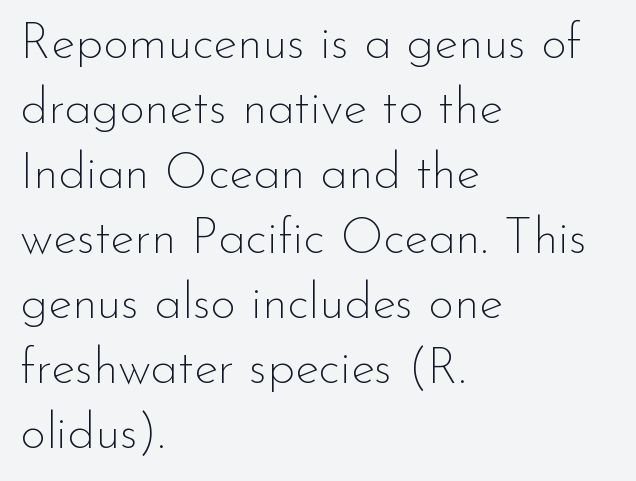
The line texture is even and compact thanks to regular tracking. The rendering uses natural spacing where letterforms have individual widths. The lettering holds an erect, upright posture throughout. These glyphs show unthickened strokes, regular width or finer.
